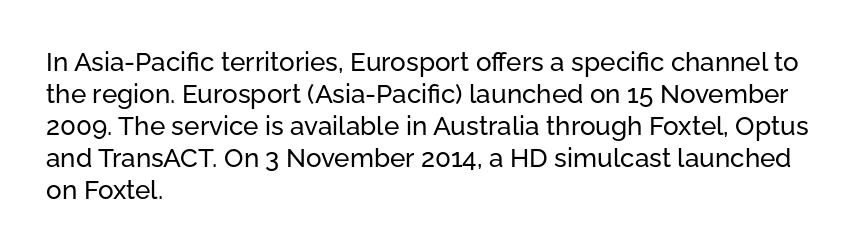
Q: Is the text italic (slanted)? A: No, it is upright.
Q: Is the text underlined? A: No.
Q: How is the paragraph aligned? A: Left-aligned.
Q: Is the spacing between letters normal or unusually wide? A: Normal.
